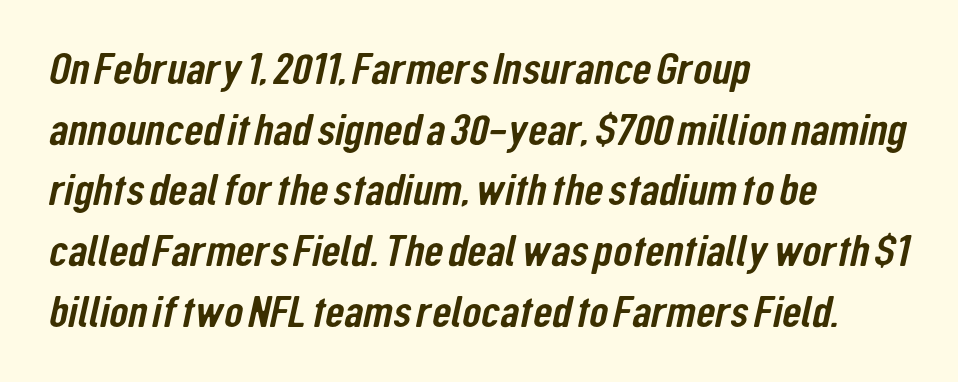
Anything drawn beneath the words? Only blank space. The setting favours the left margin, as ordinary paragraphs usually do. These lines are rendered in a variable-pitch font. Compared with typical body copy, the letter spacing here is the same. Summary of vertical rhythm: regular, with standard interline spacing.
